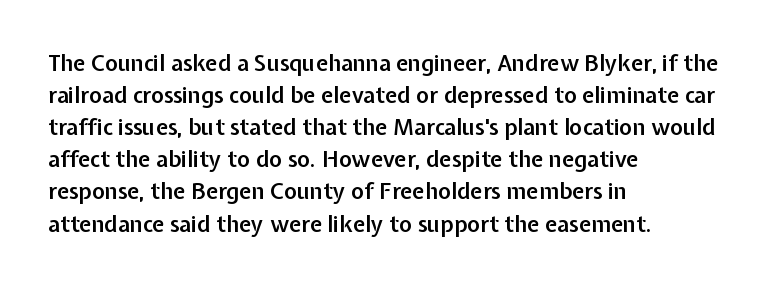
{"italic": "no", "bold": "semi", "underline": "no", "align": "left", "line_spacing": "normal", "line_spacing_ratio": 1.46, "letter_spacing": "normal", "letter_spacing_em": 0.0, "glyph_px": 22}
